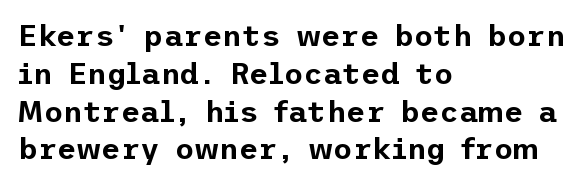
Q: Is the text italic (slanted)? A: No, it is upright.
Q: Is the typeface a serif or a sans-serif typeface? A: Sans-serif.
Q: Is the text underlined? A: No.
Q: How is the paragraph aligned? A: Left-aligned.
Q: Is the spacing between letters normal or unusually wide? A: Normal.
Q: Is the spacing between lines tight, normal or loose? A: Normal.
Q: Width (condensed, normal, or wide)? A: Normal.
Q: Stroke contrast? A: Low.
Q: x-height? A: Medium.
